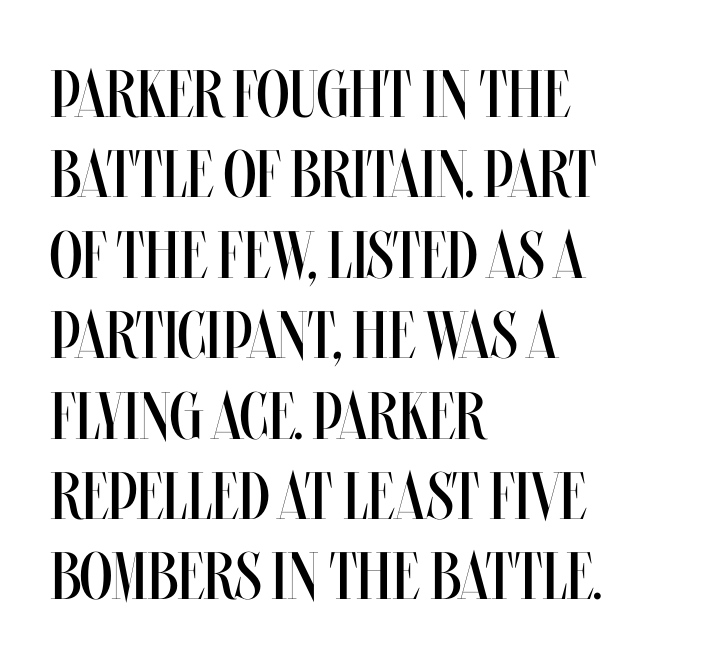
The image shows 67 px regular-weight, condensed type, upright; set left-aligned, line spacing 1.2x, normal letter spacing, not underlined; medium stroke contrast and a large x-height.
